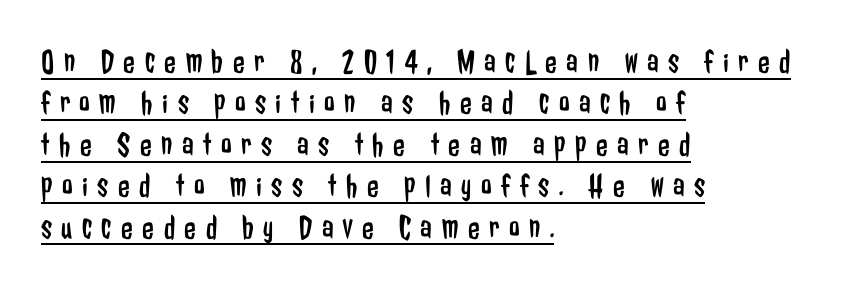
{"serif": "no", "italic": "no", "bold": "no", "weight": "regular", "width": "condensed", "stroke_contrast": "low", "x_height": "medium", "monospaced": "no", "underline": "yes", "align": "left", "line_spacing_ratio": 1.22, "letter_spacing": "wide", "letter_spacing_em": 0.28, "glyph_px": 34}
